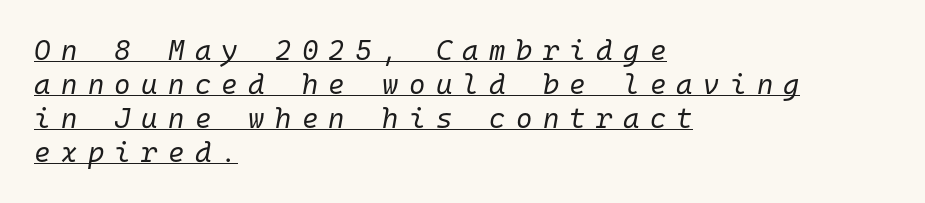
Letter spacing: wide. You can tell it's italic because the verticals aren't actually vertical. Quick note: underline on. This reads as an unemphasized weight, regular at the heaviest. Each letter, wide or thin by design, is forced into the same width here. Compared with a centered layout, this one pins lines to the left instead.
